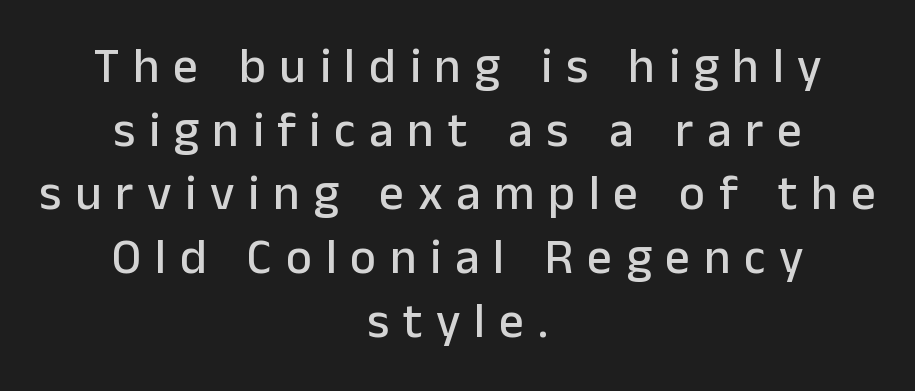
Look at the bottom of the vertical strokes: they stop flat, with no serifs. Students, observe: this is what conventionally led text looks like. Students, note that the glyphs here are deliberately spaced far apart. Style check: upright.
